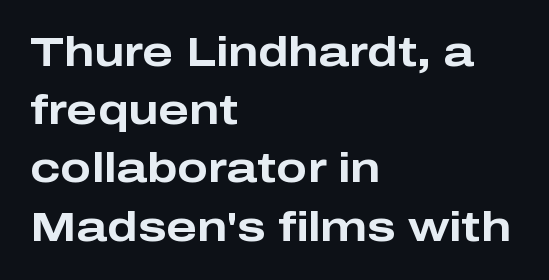
Q: Is the text bold? A: Yes.
Q: Is the text italic (slanted)? A: No, it is upright.
Q: Is the typeface a serif or a sans-serif typeface? A: Sans-serif.
Q: Is the text underlined? A: No.
Q: How is the paragraph aligned? A: Left-aligned.
Q: Is the spacing between letters normal or unusually wide? A: Normal.
Q: Is the spacing between lines tight, normal or loose? A: Normal.
Q: Width (condensed, normal, or wide)? A: Wide.
Q: Stroke contrast? A: Low.
Q: x-height? A: Medium.
Q: Monospaced? A: No.
